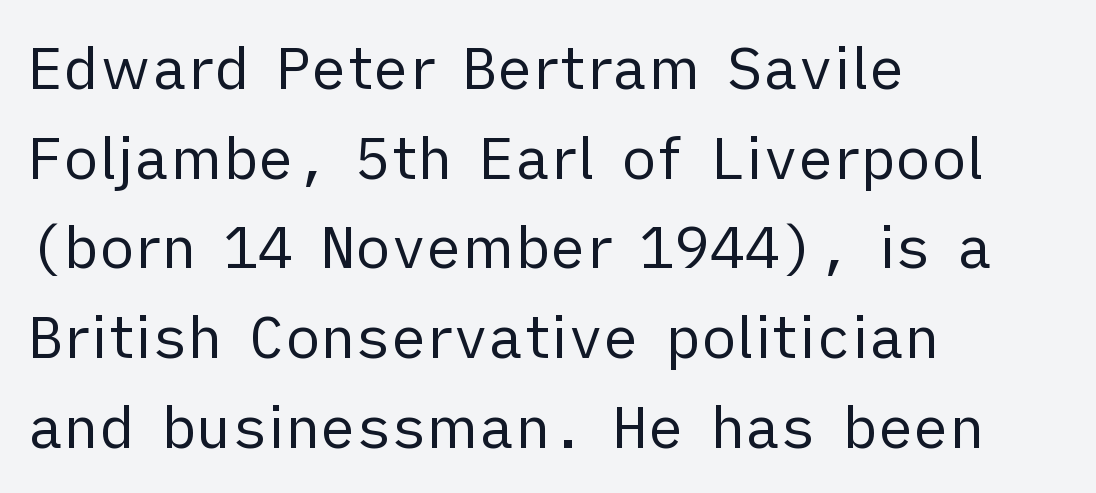
{"serif": "no", "italic": "no", "bold": "no", "weight": "regular", "width": "normal", "stroke_contrast": "low", "x_height": "medium", "monospaced": "no", "underline": "no", "align": "left", "line_spacing": "normal", "line_spacing_ratio": 1.52, "letter_spacing": "normal", "letter_spacing_em": 0.0, "glyph_px": 59}
